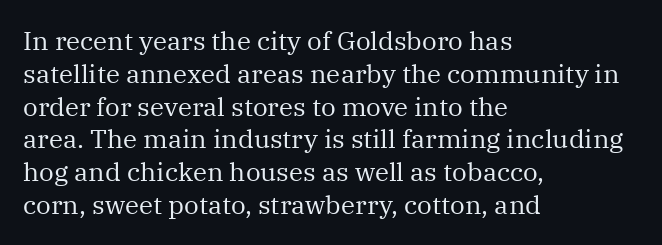
Check the space under the baseline: it is left empty. Posture: upright roman. Is the type heavy? It reads as light-to-regular instead. One-word summary of the alignment: left. The line-height multiplier appears to be the usual default.
